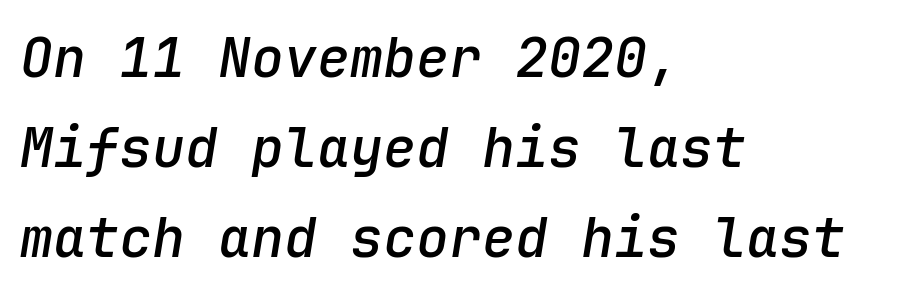
Q: Is the text bold? A: Semi-bold.
Q: Is the text italic (slanted)? A: Yes, it leans right by about 9 degrees.
Q: Is the text underlined? A: No.
Q: How is the paragraph aligned? A: Left-aligned.
Q: Is the spacing between letters normal or unusually wide? A: Normal.
Q: Is the spacing between lines tight, normal or loose? A: Normal.
Q: Width (condensed, normal, or wide)? A: Normal.
Q: Stroke contrast? A: Low.
Q: x-height? A: Medium.
Q: Monospaced? A: Yes.
